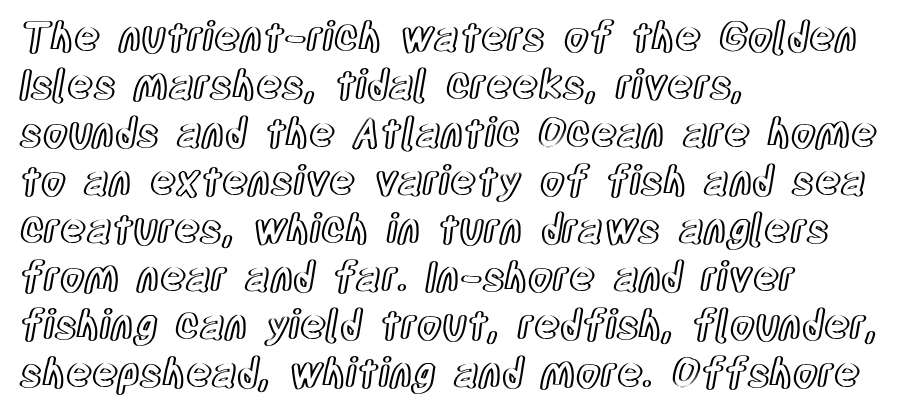
Lines of text with bare space underneath. The passage shown has conventional tracking throughout. You could not count columns in this text — the font is proportionally spaced. These lines stack with their left ends in a neat column.
